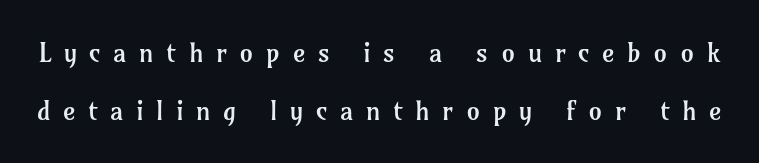
Q: Is the text bold? A: No.
Q: Is the text italic (slanted)? A: No, it is upright.
Q: Is the text underlined? A: No.
Q: Is the spacing between letters normal or unusually wide? A: Unusually wide.
Q: Is the spacing between lines tight, normal or loose? A: Loose.
